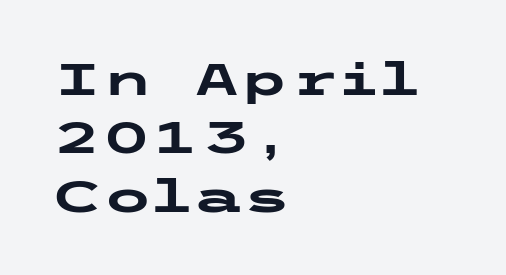
Q: Is the text bold? A: Yes.
Q: Is the text italic (slanted)? A: No, it is upright.
Q: Is the typeface a serif or a sans-serif typeface? A: Sans-serif.
Q: Is the text underlined? A: No.
Q: How is the paragraph aligned? A: Left-aligned.
Q: Is the spacing between letters normal or unusually wide? A: Normal.
Q: Is the spacing between lines tight, normal or loose? A: Normal.
Q: Width (condensed, normal, or wide)? A: Wide.
Q: Stroke contrast? A: Low.
Q: x-height? A: Medium.
